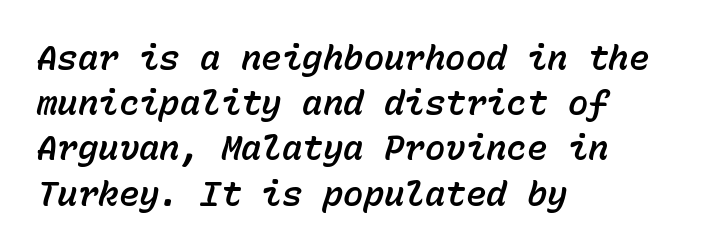
The axis of the letterforms is tilted away from vertical. Horizontally, the lines are justified to the leading edge only. Honestly, the letter spacing is just normal — you wouldn't notice it. A typesetter would call this monospace, since all characters share one set width. Clear beneath every line of the passage.
